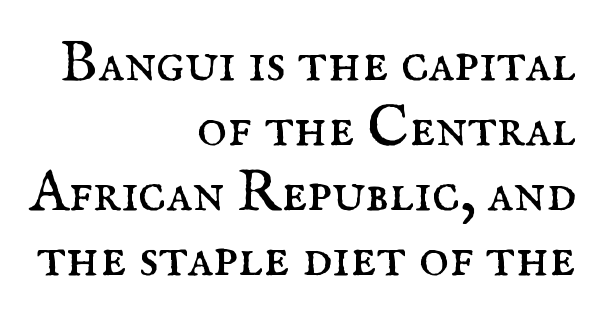
The image shows 58 px regular-weight serif type, upright; set right-aligned, tight line spacing (1.12x), normal letter spacing, not underlined; medium stroke contrast and a small x-height.
